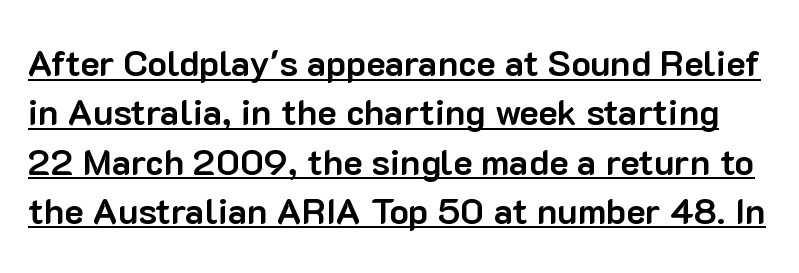
Is there an underline? Yes — a line sits under the letters. This sample uses an upright cut, with every glyph sitting square on the baseline. Inter-character spacing is left at the font's built-in metrics. The rendering uses a moderate line-height, typical for paragraphs. Nothing sits at the stroke ends, so this counts as sans-serif. You could not count columns in this text — the font is proportionally spaced.
